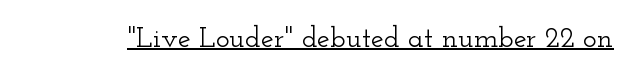
Q: Is the text italic (slanted)? A: No, it is upright.
Q: Is the typeface a serif or a sans-serif typeface? A: Serif.
Q: Is the text underlined? A: Yes.
Q: Is the spacing between letters normal or unusually wide? A: Normal.
Q: Width (condensed, normal, or wide)? A: Wide.
Q: Stroke contrast? A: Low.
Q: x-height? A: Small.
Q: Monospaced? A: No.
